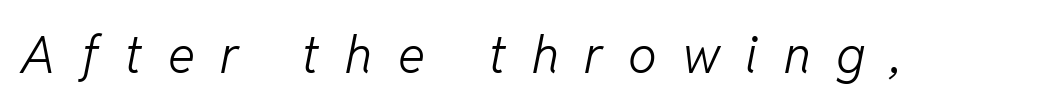
The passage shown leans; its letterforms are oblique. Plain, unruled lines of type. The letters look calm and open, with moderate or lighter stems. Inter-character spacing is expanded well beyond the font's built-in metrics.
